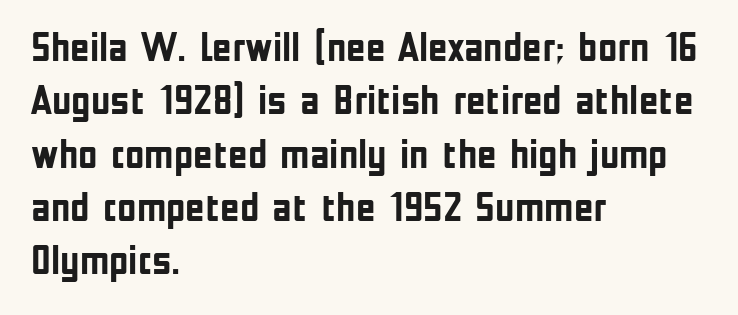
You could call the tracking neutral — neither tight nor loose. Bare-footed words on every line. This block has exactly the height ordinary leading produces. The letters advance in unequal steps, a hallmark of proportional type.
